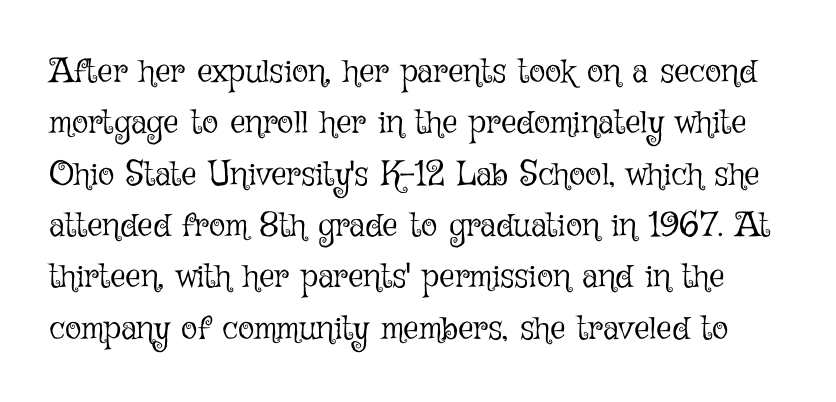
{"italic": "no", "bold": "no", "weight": "light", "width": "normal", "stroke_contrast": "low", "x_height": "medium", "monospaced": "no", "underline": "no", "line_spacing": "normal", "line_spacing_ratio": 1.51, "letter_spacing": "normal", "letter_spacing_em": 0.0, "glyph_px": 34}
